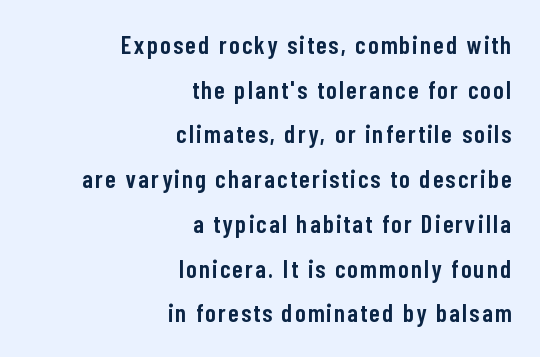
{"italic": "no", "bold": "semi", "underline": "no", "align": "right", "line_spacing_ratio": 1.79, "glyph_px": 25}
